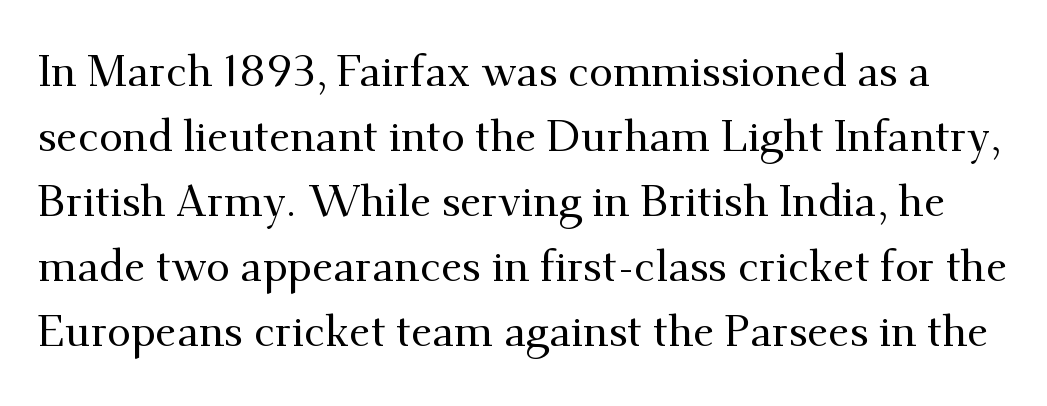
Leading: standard. Varying glyph widths throughout — classic text-font behaviour. You can tell from the footed stems that serif type was used. Nope, not italic — everything's standing straight.
